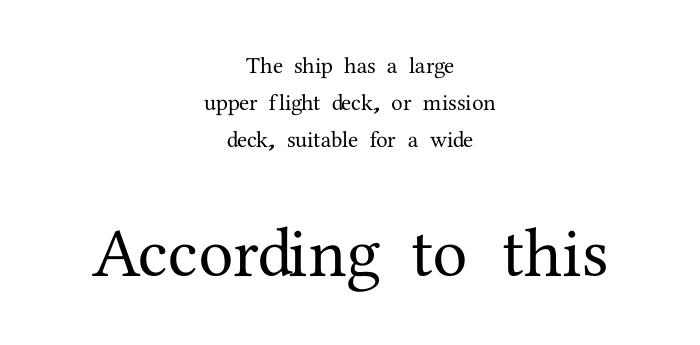
In terms of posture, this sample is upright. Lines of text with bare space underneath. The letters advance in unequal steps, a hallmark of proportional type. The gaps between neighbouring characters are ordinary and unremarkable.
